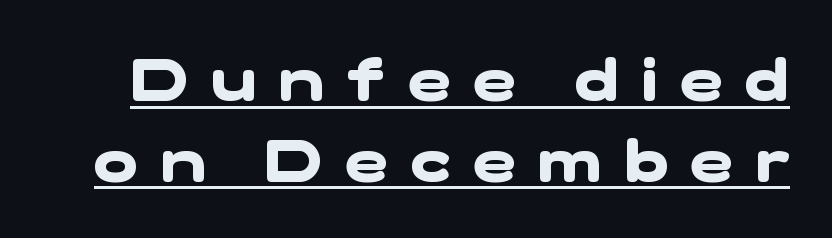
The image shows 58 px heavy, wide sans-serif type; set normal line spacing (1.39x), unusually wide letter spacing (+0.39 em), underlined; low stroke contrast and a medium x-height.
